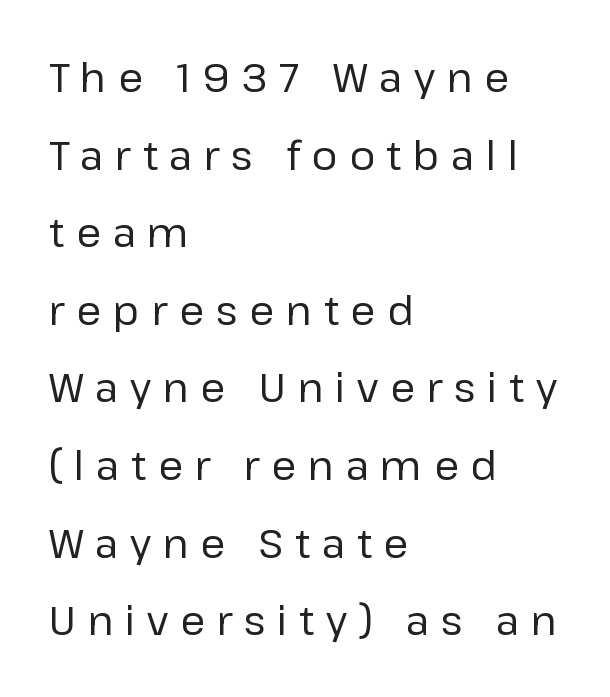
Q: Is the text bold? A: No.
Q: Is the text italic (slanted)? A: No, it is upright.
Q: Is the typeface a serif or a sans-serif typeface? A: Sans-serif.
Q: Is the text underlined? A: No.
Q: How is the paragraph aligned? A: Left-aligned.
Q: Is the spacing between letters normal or unusually wide? A: Unusually wide.
Q: Is the spacing between lines tight, normal or loose? A: Loose.
Q: Width (condensed, normal, or wide)? A: Normal.
Q: Stroke contrast? A: Low.
Q: x-height? A: Medium.
Q: Monospaced? A: No.
